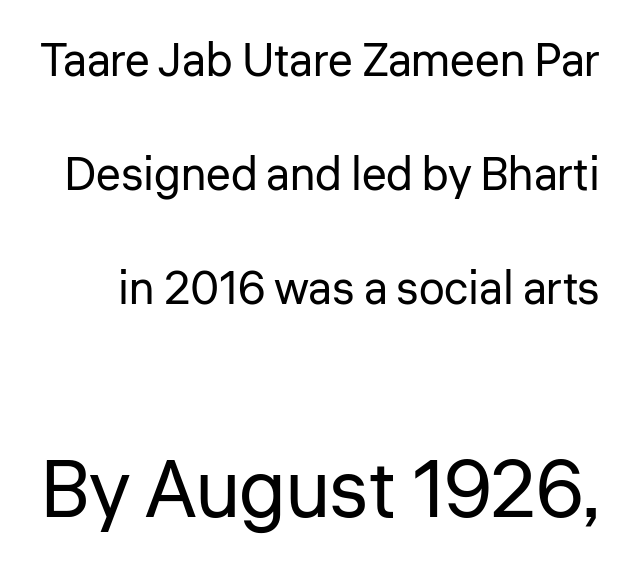
Between one letter and the next there's only the usual sliver of space. No letter is thick-stroked: the sample isn't bold. Leading is clearly above the norm, producing a sparse column. Posture: straight, roman, zero tilt. Look at the bottom of the vertical strokes: they stop flat, with no serifs.
